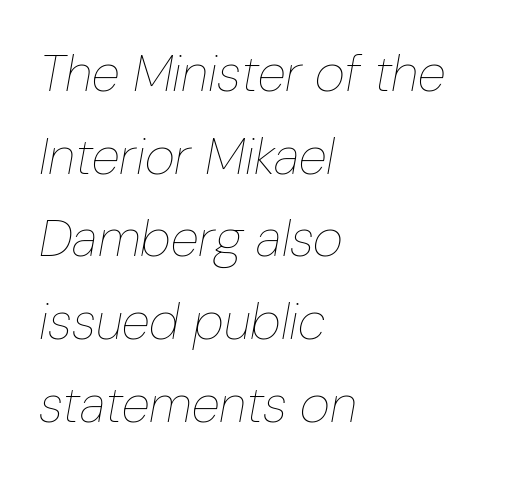
Leading matches the norm, producing a regular column. Looks like regular typesetting: each glyph gets only the width it needs. The whole block is typeset with a tilt. Unmarked baselines from the first word to the last. Each line starts at the same left margin while the right side varies.
